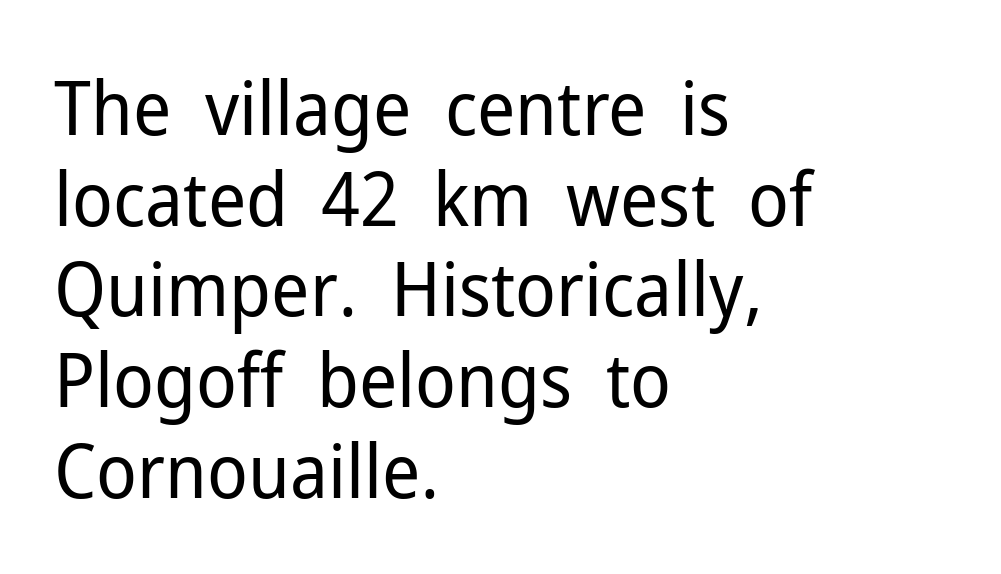
The typesetting does not lean heavy: it is not bold. The rendering uses natural spacing where letterforms have individual widths. Does the copy run flush right? No — it runs flush left. This is the regular roman posture of the typeface. Tracking value appears to be zero — textbook default spacing.
